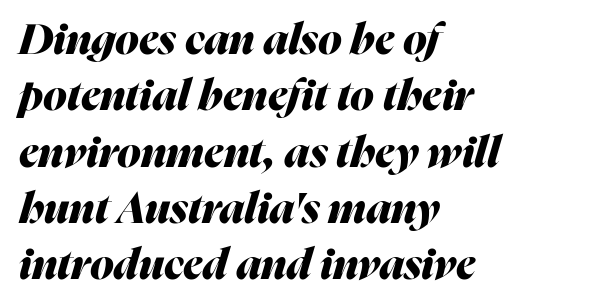
Bare-footed words on every line. The letters sit at their default tracking, neither squeezed nor spread. Normally led — the rows are evenly, conventionally spaced. The rag falls on the right side of this text block.
